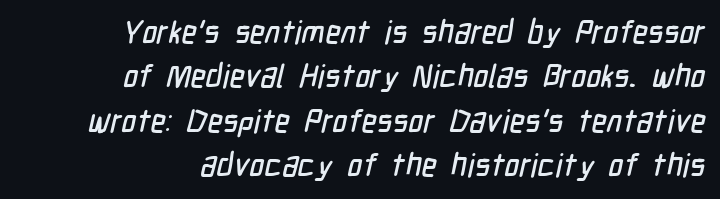
The image shows 32 px condensed sans-serif type; set right-aligned, normal line spacing (1.39x), normal letter spacing, not underlined; low stroke contrast and a medium x-height.
